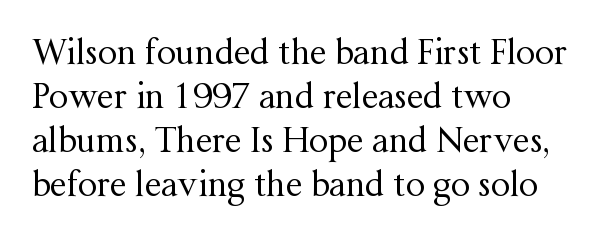
The image shows 34 px regular-weight serif type, upright; set left-aligned, normal line spacing (1.29x), normal letter spacing, not underlined; medium stroke contrast and a medium x-height.
